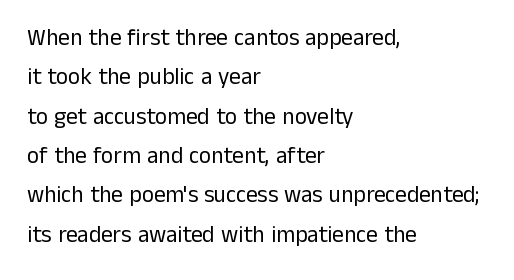
The image shows 23 px text type, upright; set left-aligned, line spacing 1.71x, normal letter spacing, not underlined.
